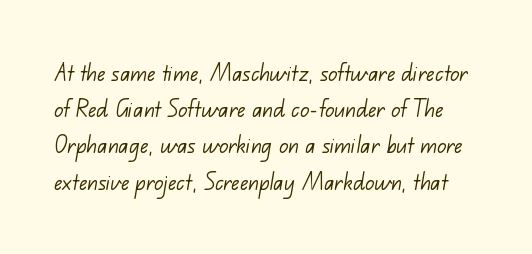
Q: Is the text bold? A: No.
Q: Is the text underlined? A: No.
Q: Is the spacing between letters normal or unusually wide? A: Normal.
Q: Is the spacing between lines tight, normal or loose? A: Normal.
